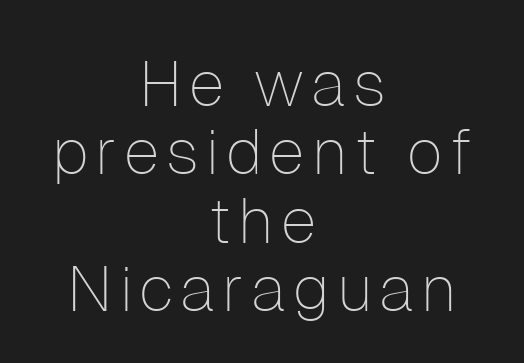
Look at the bottom of the vertical strokes: they stop flat, with no serifs. A typesetter would mark this as roman, not italic. Ink coverage per letter is moderate at most. Think of a printed novel: that variable character pitch is what you see here.
